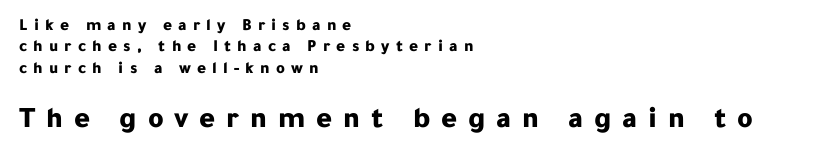
The image shows 30 px bold sans-serif type, upright; set left-aligned, normal line spacing (1.26x), unusually wide letter spacing (+0.36 em), not underlined; the second (bottom) block is 1.76x larger; low stroke contrast and a medium x-height.
